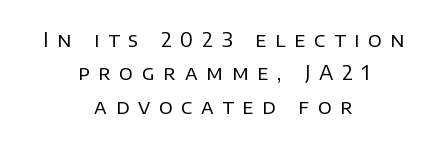
Q: Is the text bold? A: No.
Q: Is the text italic (slanted)? A: No, it is upright.
Q: Is the text underlined? A: No.
Q: How is the paragraph aligned? A: Centered.
Q: Is the spacing between letters normal or unusually wide? A: Unusually wide.
Q: Is the spacing between lines tight, normal or loose? A: Normal.
